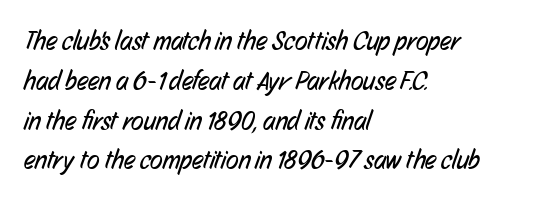
Q: Is the text bold? A: No.
Q: Is the text underlined? A: No.
Q: How is the paragraph aligned? A: Left-aligned.
Q: Is the spacing between letters normal or unusually wide? A: Normal.
Q: Is the spacing between lines tight, normal or loose? A: Normal.
